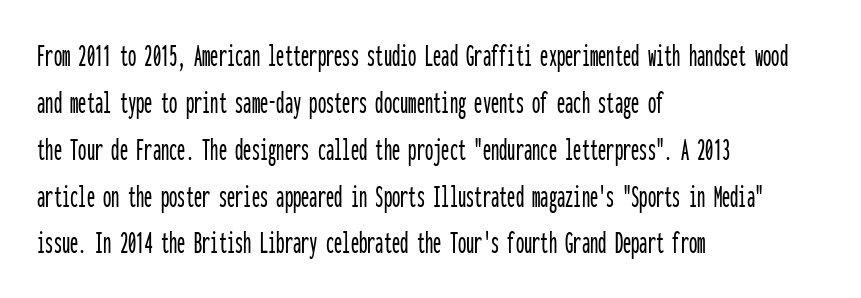
The image shows 33 px condensed sans-serif type, upright, monospaced; set left-aligned, normal line spacing (1.42x), normal letter spacing, not underlined; low stroke contrast and a medium x-height.
